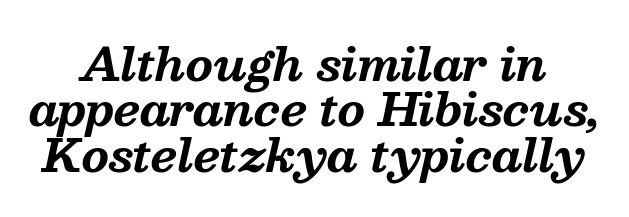
The image shows 44 px bold serif type, italic (leaning right); set tight line spacing (1.03x), normal letter spacing, not underlined; medium stroke contrast and a medium x-height.
